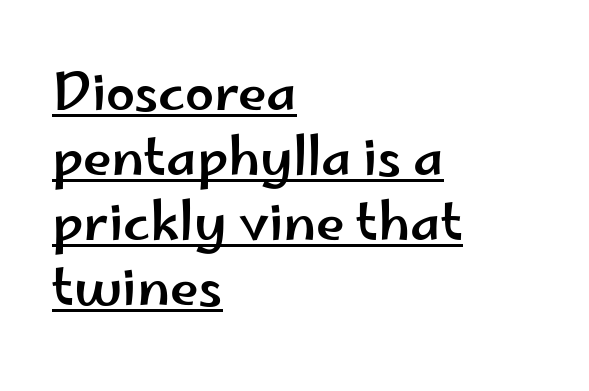
Q: Is the text italic (slanted)? A: No, it is upright.
Q: Is the typeface a serif or a sans-serif typeface? A: Sans-serif.
Q: Is the text underlined? A: Yes.
Q: How is the paragraph aligned? A: Left-aligned.
Q: Is the spacing between letters normal or unusually wide? A: Normal.
Q: Is the spacing between lines tight, normal or loose? A: Normal.
Q: Width (condensed, normal, or wide)? A: Wide.
Q: Stroke contrast? A: Low.
Q: x-height? A: Small.
Q: Monospaced? A: No.
